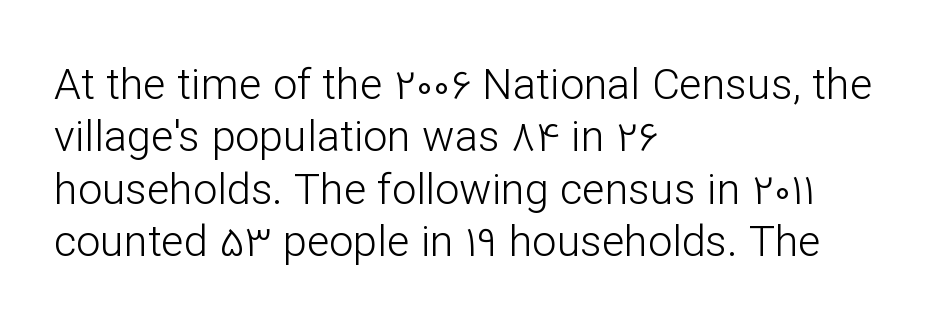
{"serif": "no", "italic": "no", "bold": "no", "weight": "light", "width": "normal", "stroke_contrast": "low", "x_height": "medium", "monospaced": "no", "underline": "no", "align": "left", "line_spacing_ratio": 1.22, "letter_spacing": "normal", "letter_spacing_em": 0.0, "glyph_px": 43}
